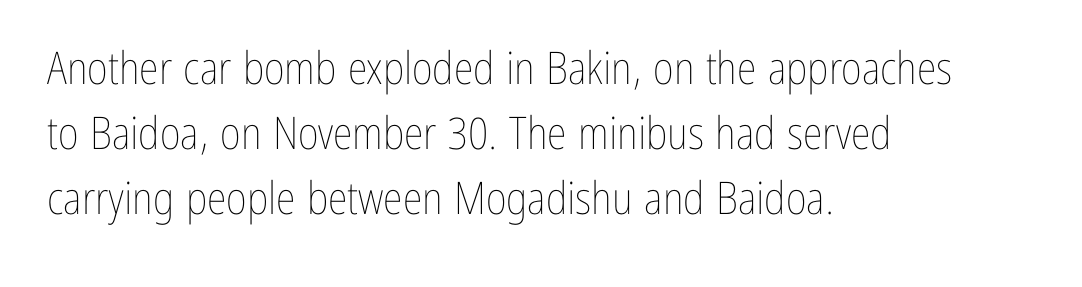
The image shows 45 px thin, condensed type, upright; set left-aligned, normal line spacing (1.45x), normal letter spacing, not underlined; low stroke contrast and a medium x-height.
